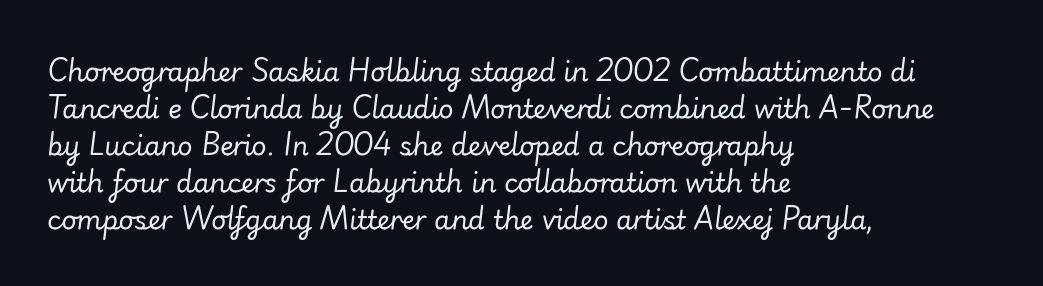
{"italic": "yes", "lean": "right", "slant_degrees": 7, "bold": "no", "underline": "no", "align": "left", "line_spacing": "normal", "line_spacing_ratio": 1.42, "letter_spacing": "normal", "letter_spacing_em": 0.0, "glyph_px": 26}
